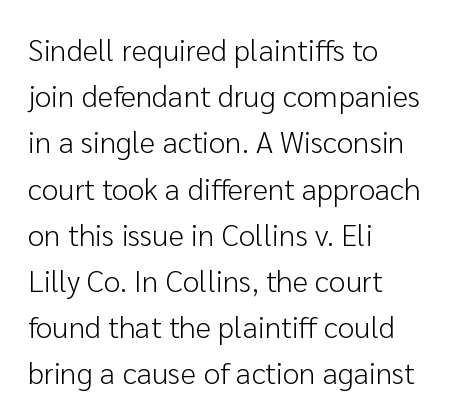
Q: Is the text bold? A: No.
Q: Is the text italic (slanted)? A: No, it is upright.
Q: Is the typeface a serif or a sans-serif typeface? A: Sans-serif.
Q: Is the text underlined? A: No.
Q: How is the paragraph aligned? A: Left-aligned.
Q: Is the spacing between letters normal or unusually wide? A: Normal.
Q: Is the spacing between lines tight, normal or loose? A: Normal.
Q: Width (condensed, normal, or wide)? A: Normal.
Q: Stroke contrast? A: Low.
Q: x-height? A: Medium.
Q: Monospaced? A: No.
